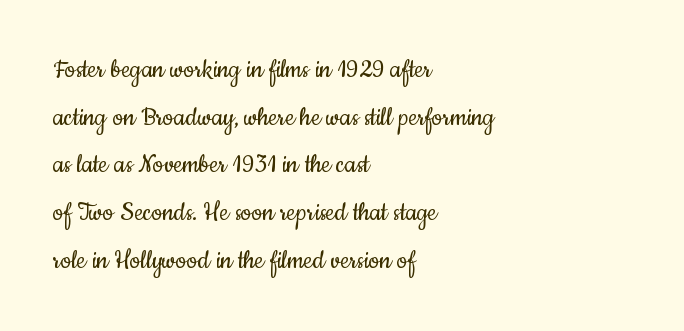
{"serif": "no", "bold": "no", "weight": "regular", "width": "condensed", "stroke_contrast": "low", "x_height": "small", "monospaced": "no", "underline": "no", "align": "left", "line_spacing": "normal", "line_spacing_ratio": 1.59, "letter_spacing": "normal", "letter_spacing_em": 0.0, "glyph_px": 30}
